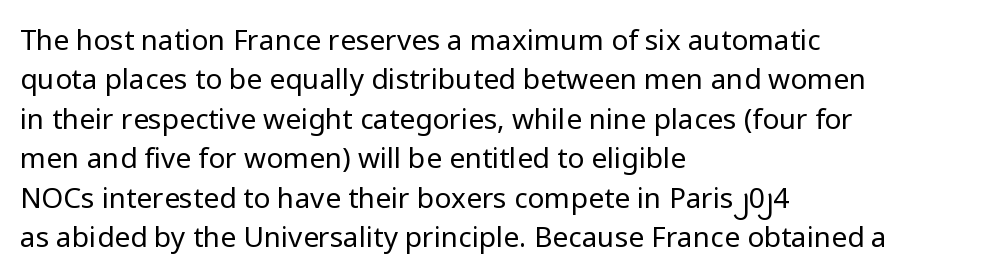
The letters carry no serifs — their stems end cleanly without finishing strokes. The strokes carry an ordinary text weight at most. Does extra space separate the letters? No, they use regular spacing. Here the designer chose a conventional face with non-uniform glyph widths.
